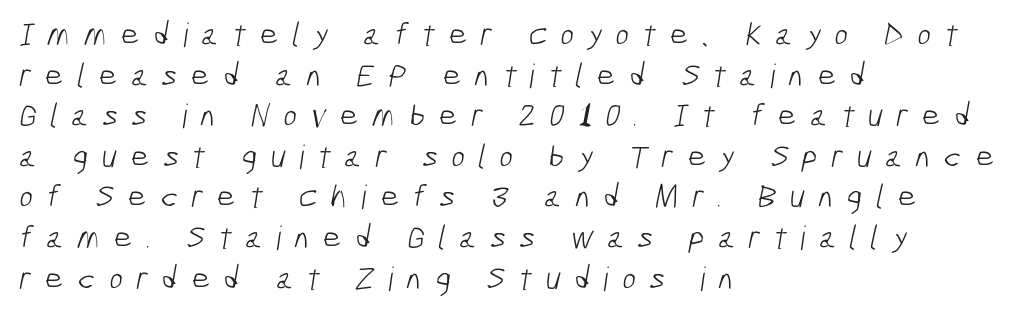
The image shows 33 px light, condensed sans-serif type; set left-aligned, line spacing 1.23x, unusually wide letter spacing (+0.4 em), not underlined; low stroke contrast and a medium x-height.
